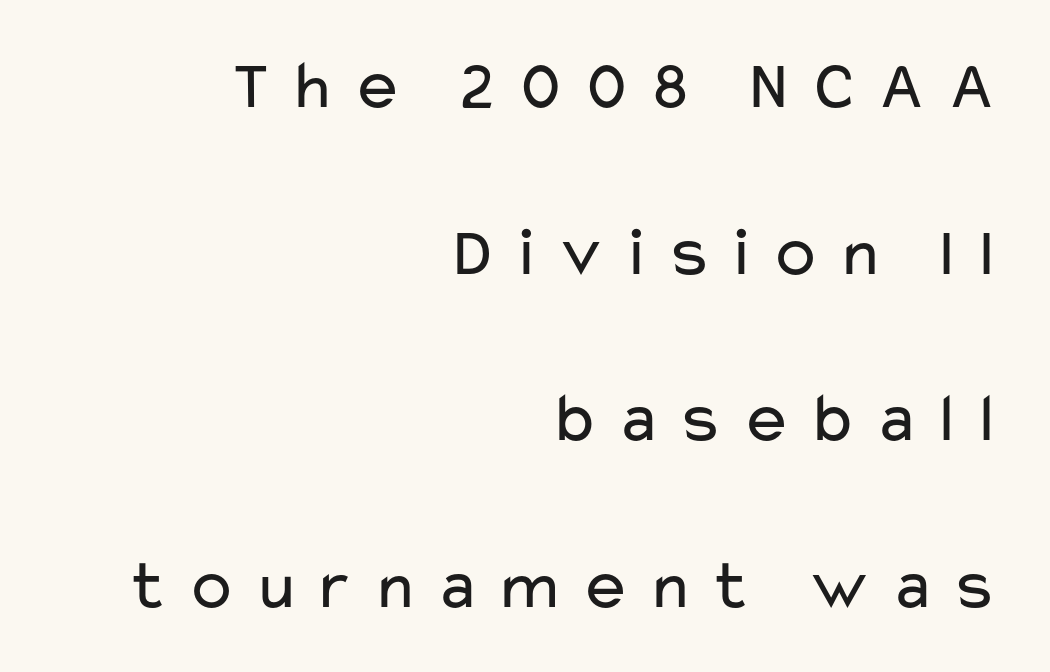
A typesetter would mark this as roman, not italic. Every row of glyphs terminates at an identical x-position on the right. Beneath every word, the page is bare. Is this a sans? Yes — the strokes have no serifs.
